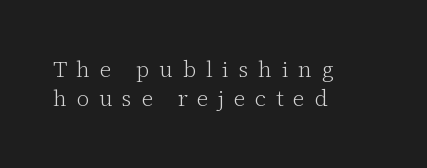
The image shows 23 px text type, upright; set left-aligned, normal line spacing (1.28x), unusually wide letter spacing (+0.41 em), not underlined.
